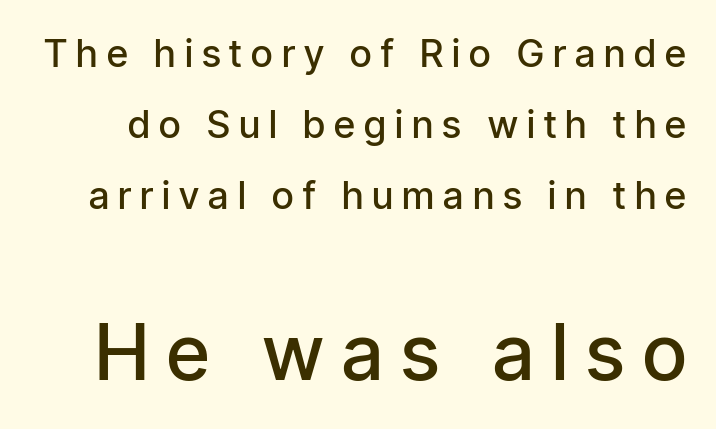
{"serif": "no", "italic": "no", "bold": "semi", "weight": "semibold", "width": "condensed", "stroke_contrast": "low", "x_height": "medium", "monospaced": "no", "underline": "no", "line_spacing_ratio": 1.87, "letter_spacing": "wide", "letter_spacing_em": 0.24, "larger_block": "second", "size_ratio": 2.03, "glyph_px": 77}
